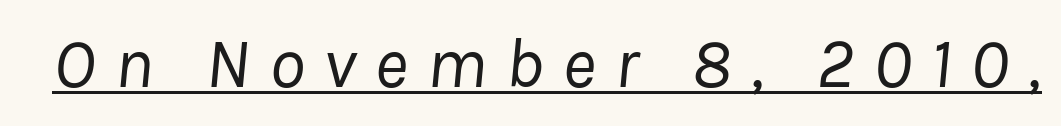
Every character sits at an angle, as italics do. The passage shown is typed in a proportional face where columns would drift. Compared with typical body copy, the letter spacing here is much looser. The passage shown is underscored from start to finish.
